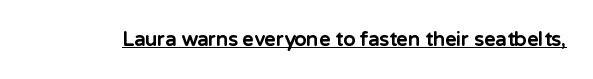
{"italic": "no", "bold": "yes", "underline": "yes", "letter_spacing": "normal", "letter_spacing_em": 0.0, "glyph_px": 20}
